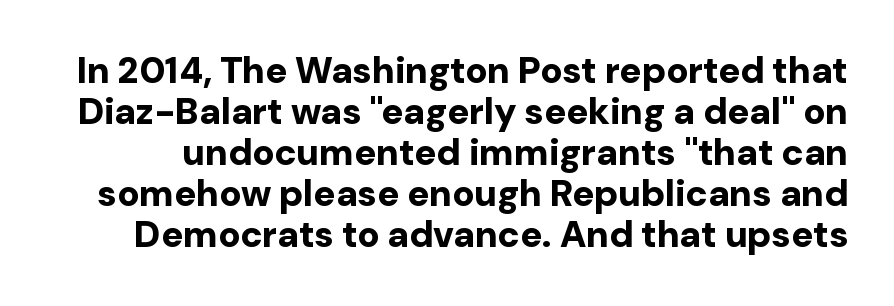
Q: Is the text bold? A: Yes.
Q: Is the text italic (slanted)? A: No, it is upright.
Q: Is the typeface a serif or a sans-serif typeface? A: Sans-serif.
Q: Is the text underlined? A: No.
Q: Is the spacing between letters normal or unusually wide? A: Normal.
Q: Is the spacing between lines tight, normal or loose? A: Tight.
Q: Width (condensed, normal, or wide)? A: Normal.
Q: Stroke contrast? A: Low.
Q: x-height? A: Medium.
Q: Monospaced? A: No.
